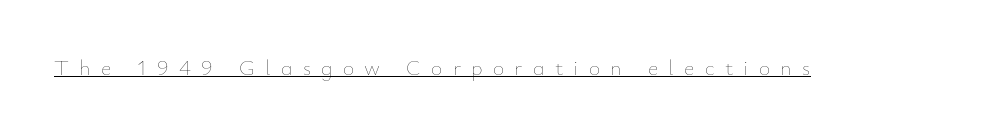
The image shows 22 px text type, upright; set unusually wide letter spacing (+0.47 em), underlined.
